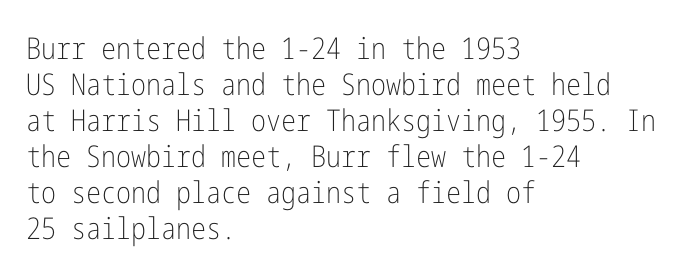
Q: Is the text bold? A: No.
Q: Is the text italic (slanted)? A: No, it is upright.
Q: Is the typeface a serif or a sans-serif typeface? A: Sans-serif.
Q: Is the text underlined? A: No.
Q: How is the paragraph aligned? A: Left-aligned.
Q: Is the spacing between letters normal or unusually wide? A: Normal.
Q: Width (condensed, normal, or wide)? A: Condensed.
Q: Stroke contrast? A: Low.
Q: x-height? A: Medium.
